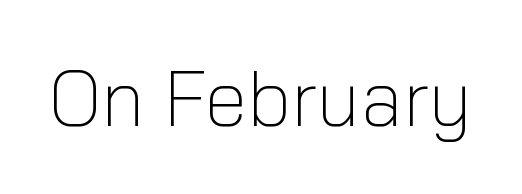
Q: Is the text bold? A: No.
Q: Is the text italic (slanted)? A: No, it is upright.
Q: Is the typeface a serif or a sans-serif typeface? A: Sans-serif.
Q: Is the text underlined? A: No.
Q: Is the spacing between letters normal or unusually wide? A: Normal.
Q: Width (condensed, normal, or wide)? A: Normal.
Q: Stroke contrast? A: Low.
Q: x-height? A: Medium.
Q: Monospaced? A: No.
